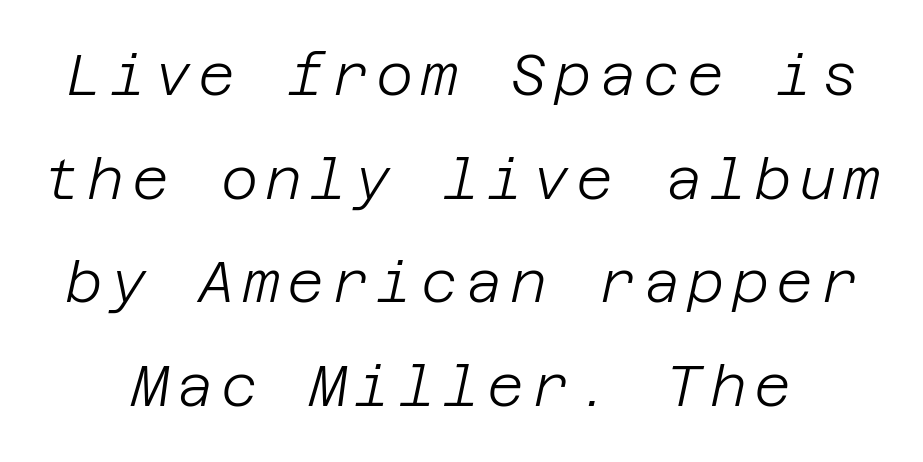
The image shows 57 px light type, italic (leaning right); set line spacing 1.82x, not underlined; low stroke contrast and a large x-height.
